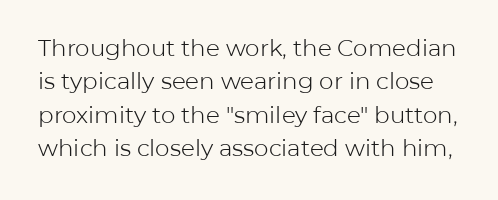
The image shows 23 px text type, upright; set normal line spacing (1.45x), normal letter spacing, not underlined.
